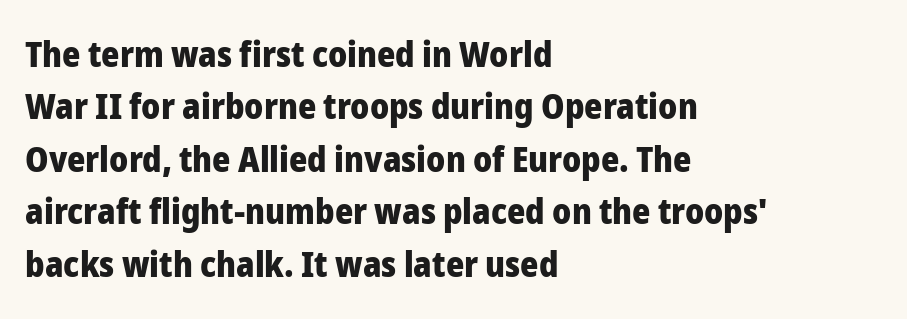
Descender tails drop into unmarked territory. This block has exactly the height ordinary leading produces. The gaps between neighbouring characters are ordinary and unremarkable. Varying glyph widths throughout — classic text-font behaviour.
